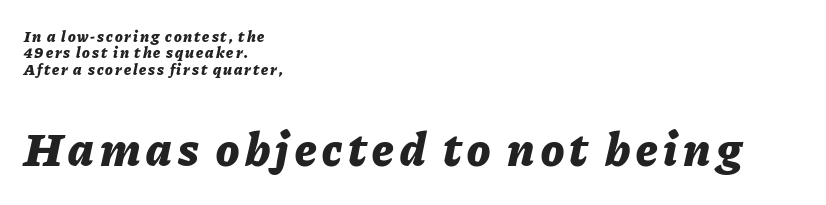
The image shows 48 px bold type, italic (leaning right); set left-aligned, tight line spacing (1.03x), not underlined; the second (bottom) block is 3.0x larger; low stroke contrast and a medium x-height.
